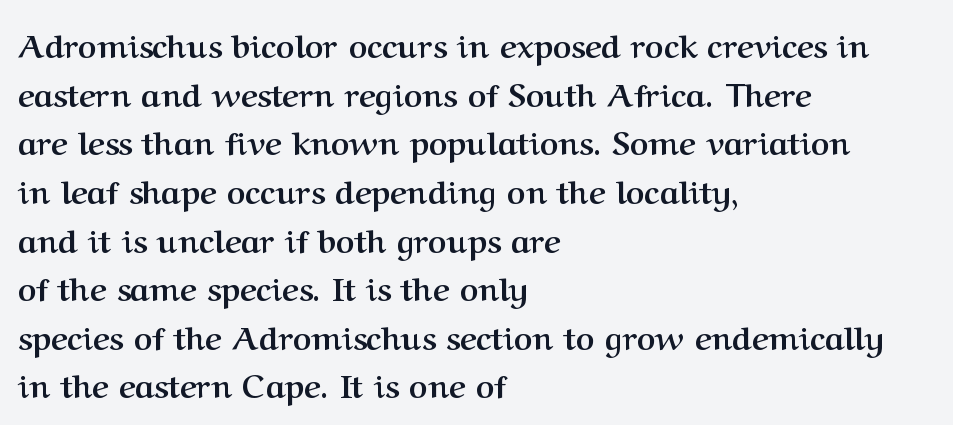
{"serif": "yes", "italic": "no", "bold": "yes", "weight": "semibold", "width": "normal", "stroke_contrast": "medium", "x_height": "medium", "monospaced": "no", "underline": "no", "align": "left", "line_spacing": "normal", "line_spacing_ratio": 1.52, "letter_spacing": "normal", "letter_spacing_em": 0.0, "glyph_px": 32}
